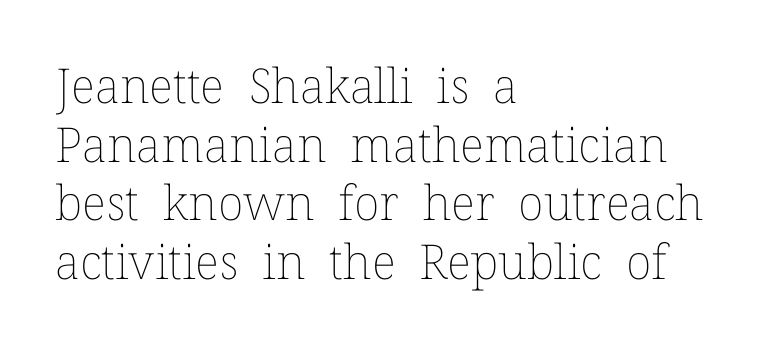
The image shows 48 px thin type, upright; set left-aligned, line spacing 1.22x, normal letter spacing, not underlined; low stroke contrast and a medium x-height.
